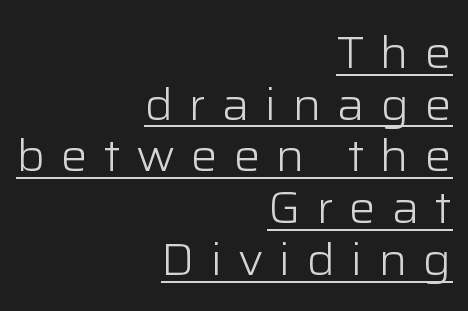
Line endings align vertically; line beginnings do not. Look at the tracking — it's clearly loosened, letters drifting apart. A light-to-regular cut is what we see here. Note the varied advance widths — an 'i' is clearly narrower than an 'm'. Ascenders rise straight up at ninety degrees. The characters display no serif detailing; their extremities are plain.
